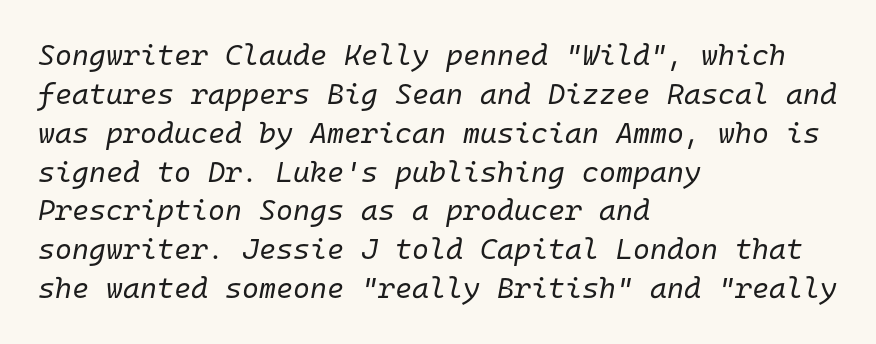
Does the lettering tilt? It does — this is italic. Quick note: interline space is typical. Is the block centered? No — it sits flush against the left margin. Think of a typewriter: that constant character pitch is what you see here.
